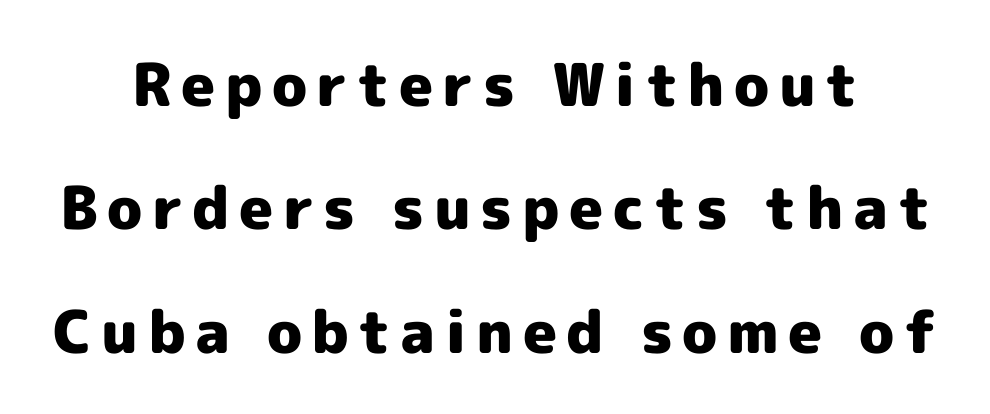
{"serif": "no", "italic": "no", "bold": "yes", "weight": "heavy", "width": "normal", "x_height": "medium", "monospaced": "no", "underline": "no", "line_spacing": "loose", "line_spacing_ratio": 2.09, "glyph_px": 59}
